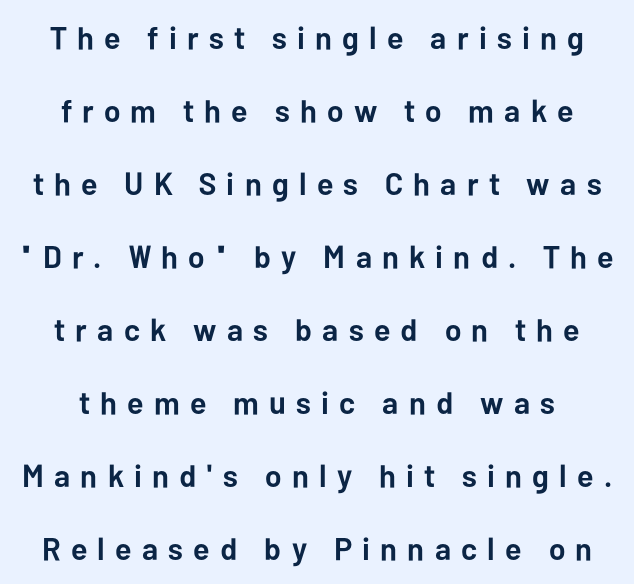
Note the varied advance widths — an 'i' is clearly narrower than an 'm'. Heft: maximum for text — a bold. Loosely led — the rows are spread out. The lettering stays uniformly vertical, giving the passage a roman look. There is plenty of visible air inserted between adjacent glyphs. Anything drawn beneath the words? Only blank space.
